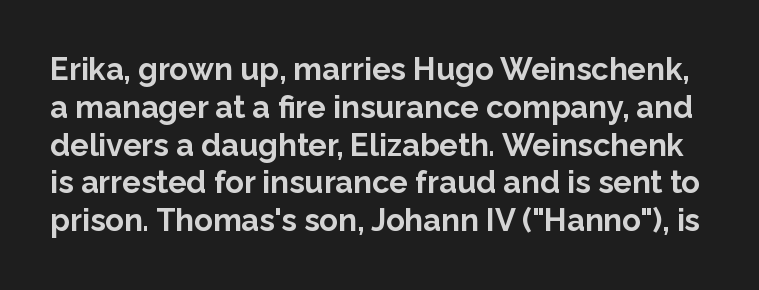
The image shows 31 px bold sans-serif type, upright; set line spacing 1.22x, normal letter spacing, not underlined; low stroke contrast and a medium x-height.
